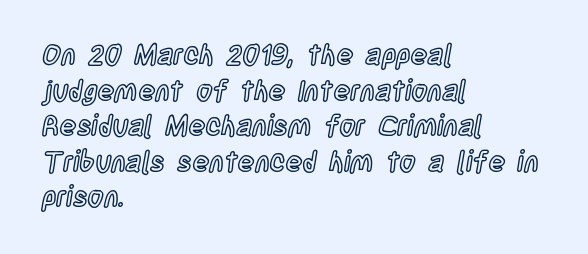
{"width": "condensed", "x_height": "large", "monospaced": "no", "underline": "no", "align": "left", "line_spacing": "normal", "line_spacing_ratio": 1.27, "letter_spacing": "normal", "letter_spacing_em": 0.0, "glyph_px": 28}
